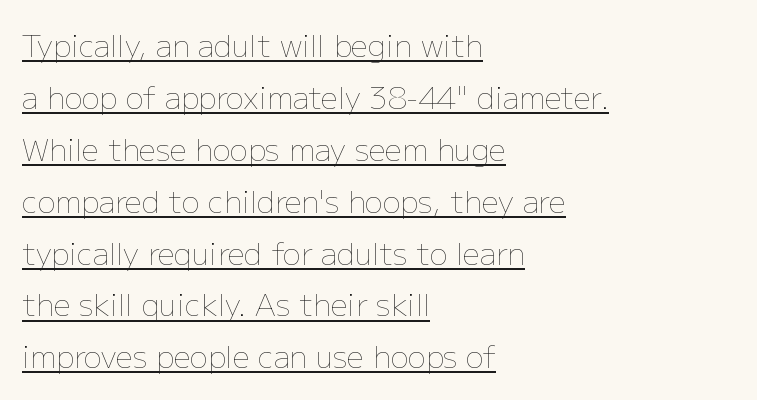
Nope, not italic — everything's standing straight. The lines are quadded left. Compared with undecorated copy, this sample adds a rule below the words. Does extra space separate the letters? No, they use regular spacing. Weight: not bold — regular or lighter. Proportional: the letters do not fall into vertical columns.
